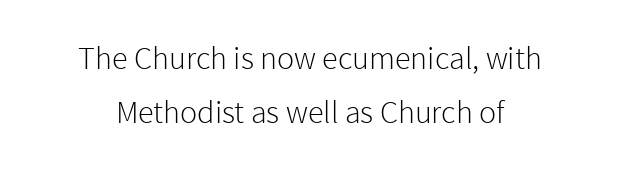
Q: Is the text bold? A: No.
Q: Is the text italic (slanted)? A: No, it is upright.
Q: Is the typeface a serif or a sans-serif typeface? A: Sans-serif.
Q: Is the text underlined? A: No.
Q: How is the paragraph aligned? A: Centered.
Q: Is the spacing between letters normal or unusually wide? A: Normal.
Q: Is the spacing between lines tight, normal or loose? A: Normal.
Q: Width (condensed, normal, or wide)? A: Normal.
Q: x-height? A: Medium.
Q: Monospaced? A: No.
